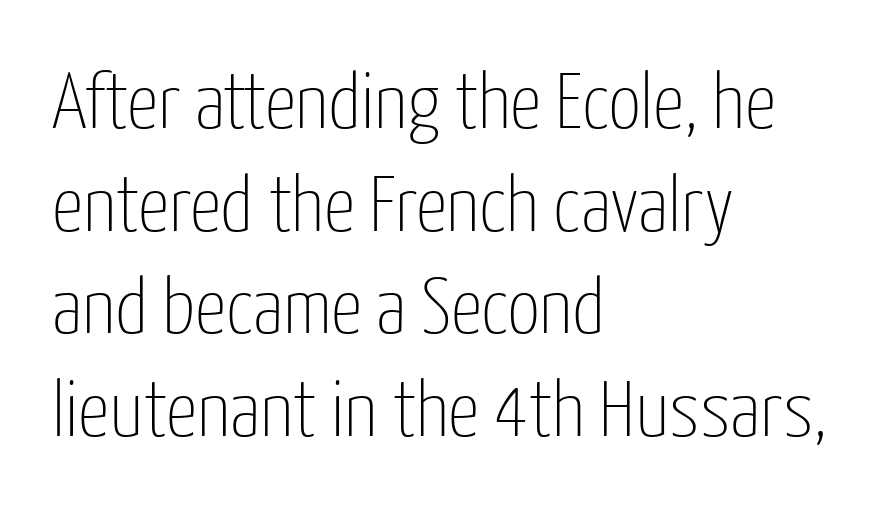
The image shows 79 px thin, condensed sans-serif type, upright; set left-aligned, normal line spacing (1.3x), normal letter spacing, not underlined; low stroke contrast and a medium x-height.
